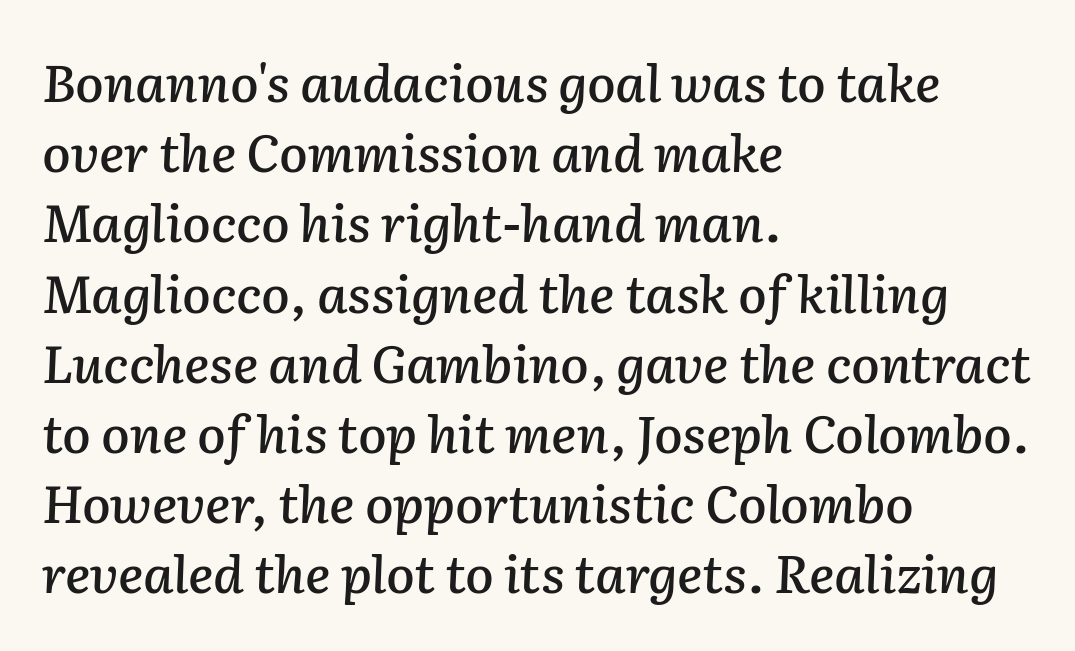
{"italic": "yes", "lean": "right", "slant_degrees": 2, "width": "normal", "stroke_contrast": "low", "x_height": "medium", "monospaced": "no", "underline": "no", "align": "left", "line_spacing": "normal", "line_spacing_ratio": 1.35, "letter_spacing": "normal", "letter_spacing_em": 0.0, "glyph_px": 52}
